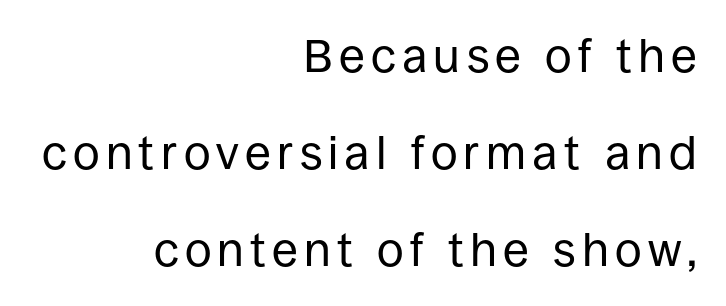
Q: Is the text bold? A: No.
Q: Is the text italic (slanted)? A: No, it is upright.
Q: Is the typeface a serif or a sans-serif typeface? A: Sans-serif.
Q: Is the text underlined? A: No.
Q: How is the paragraph aligned? A: Right-aligned.
Q: Is the spacing between lines tight, normal or loose? A: Loose.
Q: Width (condensed, normal, or wide)? A: Normal.
Q: Stroke contrast? A: Low.
Q: x-height? A: Large.
Q: Monospaced? A: No.
